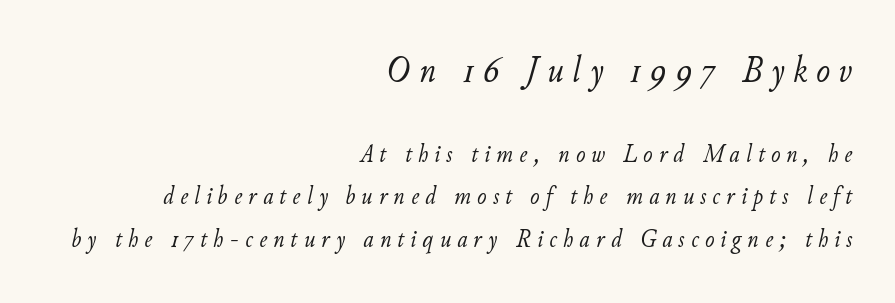
The image shows 37 px light type, italic (leaning right); set right-aligned, normal line spacing (1.69x), unusually wide letter spacing (+0.25 em), not underlined; the first (top) block is 1.48x larger; low stroke contrast and a small x-height.
